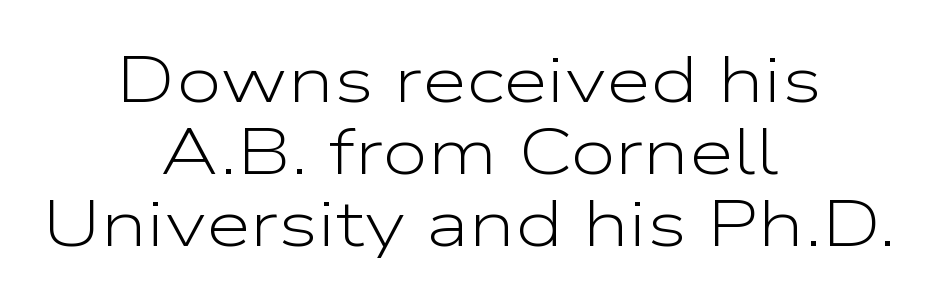
{"serif": "no", "italic": "no", "bold": "no", "weight": "light", "width": "wide", "stroke_contrast": "low", "x_height": "medium", "monospaced": "no", "underline": "no", "align": "center", "line_spacing": "tight", "line_spacing_ratio": 1.11, "letter_spacing": "normal", "letter_spacing_em": 0.0, "glyph_px": 65}
